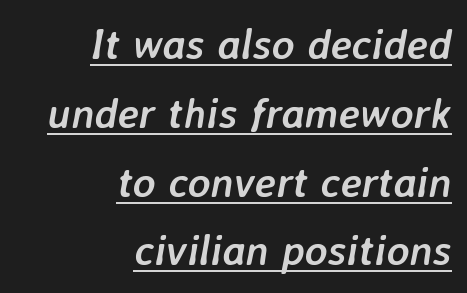
{"italic": "yes", "lean": "right", "slant_degrees": 7, "bold": "yes", "weight": "semibold", "width": "normal", "stroke_contrast": "low", "x_height": "medium", "monospaced": "no", "underline": "yes", "align": "right", "line_spacing": "normal", "line_spacing_ratio": 1.6, "letter_spacing": "normal", "letter_spacing_em": 0.0, "glyph_px": 43}
